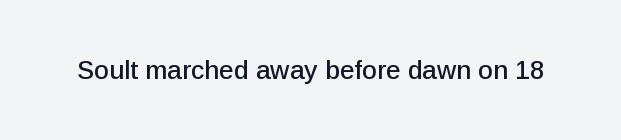
The image shows 26 px text type, upright; set normal letter spacing, not underlined.
